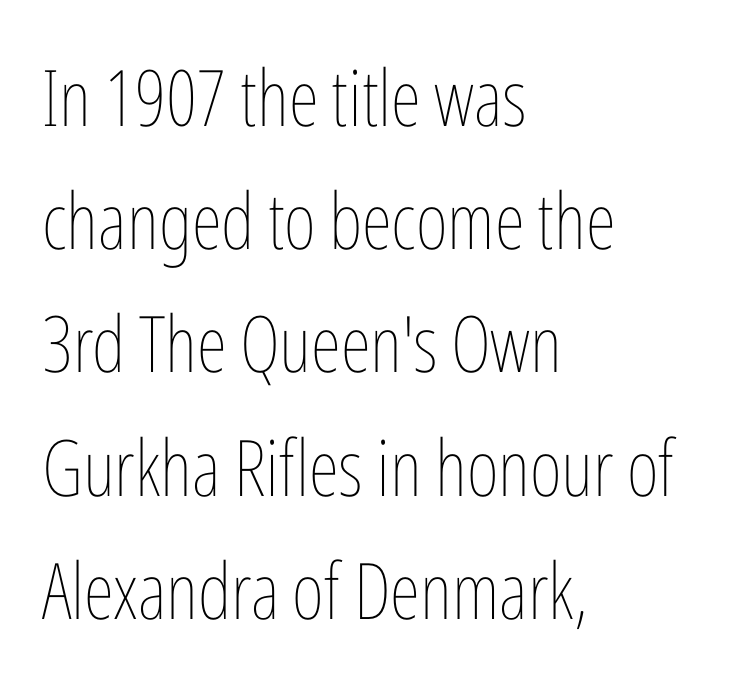
Tracking here is standard; glyphs follow each other at the usual distance. Posture: vertical. The typesetting does not lean heavy: it is not bold. Spacing verdict: proportional, widths tailored to each character. The space beneath each line is pristine and unruled. Normally led — the rows are evenly, conventionally spaced.
